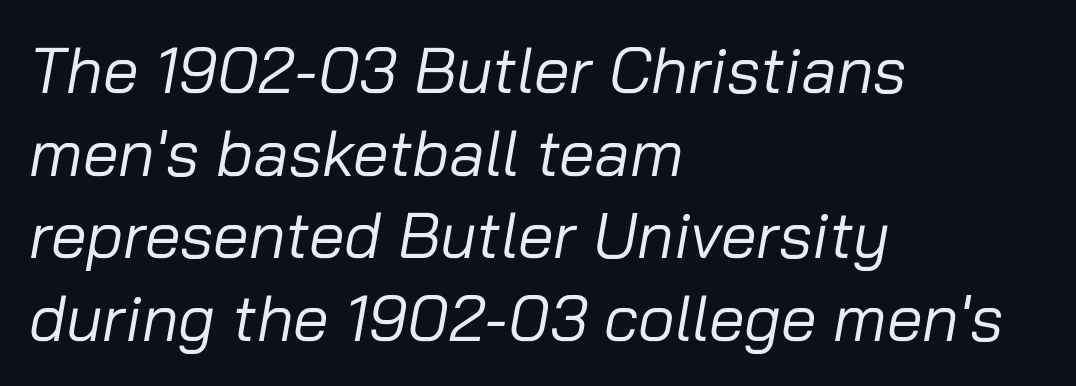
Quick note: italic. The lines sit at an ordinary, default distance from one another. Lines of text with bare space underneath. Short note: letters normally spaced. The lines are quadded left.
